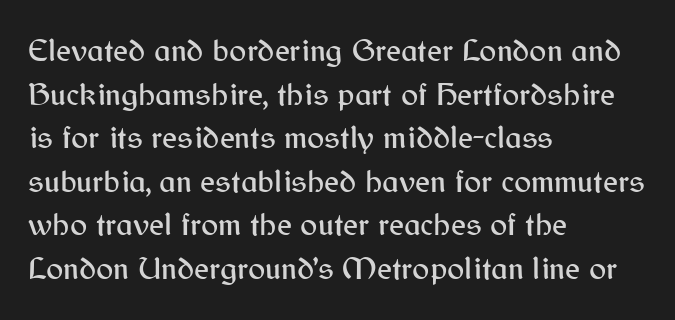
Q: Is the text italic (slanted)? A: No, it is upright.
Q: Is the typeface a serif or a sans-serif typeface? A: Sans-serif.
Q: Is the text underlined? A: No.
Q: How is the paragraph aligned? A: Left-aligned.
Q: Is the spacing between letters normal or unusually wide? A: Normal.
Q: Is the spacing between lines tight, normal or loose? A: Normal.
Q: Width (condensed, normal, or wide)? A: Normal.
Q: Stroke contrast? A: Medium.
Q: x-height? A: Medium.
Q: Monospaced? A: No.
